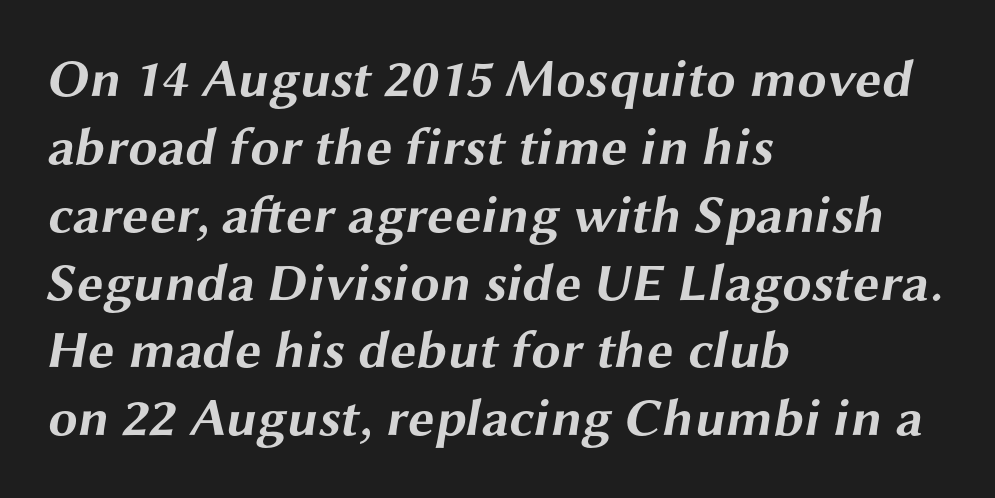
The image shows 53 px bold, wide sans-serif type; set left-aligned, normal line spacing (1.28x), normal letter spacing, not underlined; medium stroke contrast and a medium x-height.
